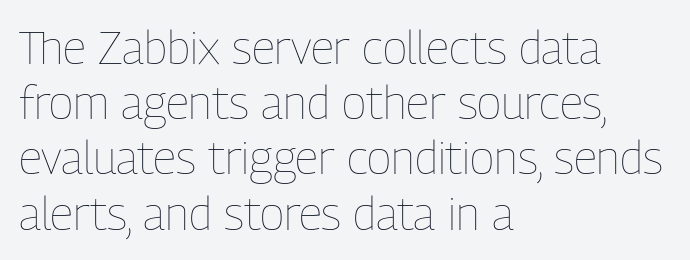
Q: Is the text bold? A: No.
Q: Is the text italic (slanted)? A: No, it is upright.
Q: Is the text underlined? A: No.
Q: How is the paragraph aligned? A: Left-aligned.
Q: Is the spacing between letters normal or unusually wide? A: Normal.
Q: Width (condensed, normal, or wide)? A: Condensed.
Q: Stroke contrast? A: Low.
Q: x-height? A: Medium.
Q: Monospaced? A: No.
